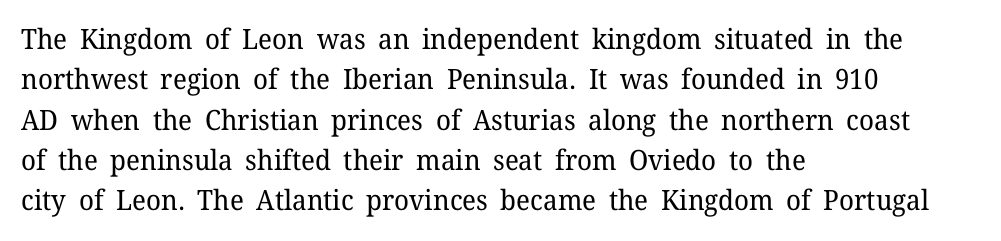
Q: Is the text bold? A: No.
Q: Is the text italic (slanted)? A: No, it is upright.
Q: Is the typeface a serif or a sans-serif typeface? A: Serif.
Q: Is the text underlined? A: No.
Q: How is the paragraph aligned? A: Left-aligned.
Q: Is the spacing between letters normal or unusually wide? A: Normal.
Q: Is the spacing between lines tight, normal or loose? A: Normal.
Q: Width (condensed, normal, or wide)? A: Normal.
Q: Stroke contrast? A: Low.
Q: x-height? A: Medium.
Q: Monospaced? A: No.
